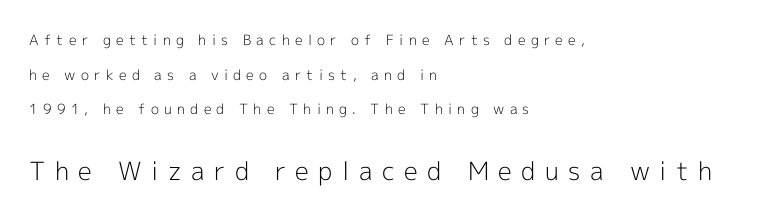
Only glyphs here, with clear space below each row. The font sits on the lighter half of the weight spectrum, regular included. The rag falls on the right side of this text block. Caption: upper text group reduced, lower text group enlarged. In terms of leading, this rendering errs on the spacious side. The letters are spread apart with noticeably loose tracking.
